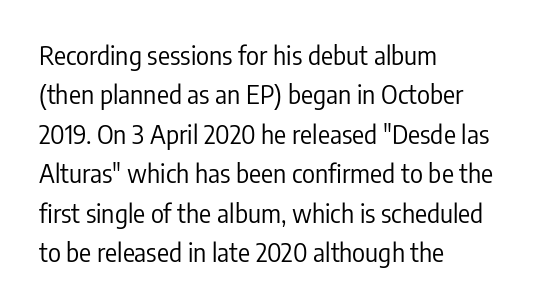
This block has exactly the height ordinary leading produces. Heft: none added — not bold. The face used here is rendered with its standard letterfit. Horizontally, the lines are justified to the leading edge only.
